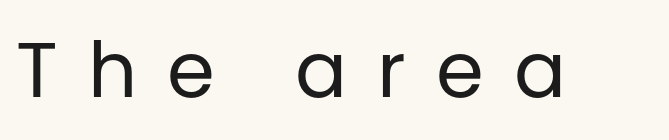
{"serif": "no", "italic": "no", "bold": "no", "weight": "regular", "width": "normal", "stroke_contrast": "low", "x_height": "large", "monospaced": "no", "underline": "no", "letter_spacing": "wide", "letter_spacing_em": 0.39, "glyph_px": 77}
